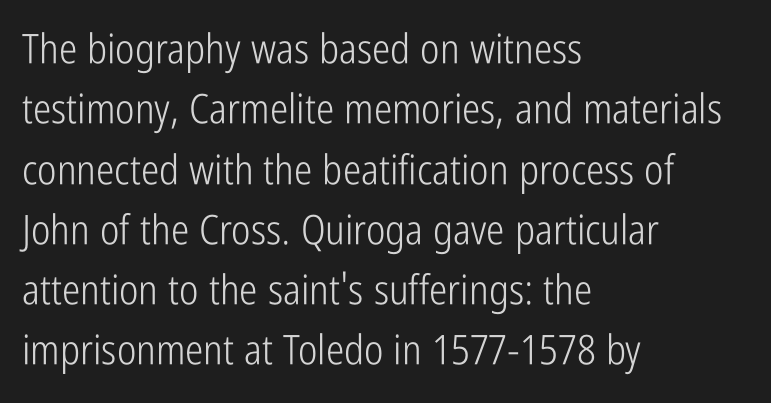
The typeface chosen for these lines omits serifs. Leftover space on each line is placed entirely after the last word. Is there any slant? The stems are plumb. The foot of each line stays bare and open. Weight: in the light-to-regular range. Horizontal bands of white between lines are of average thickness.
